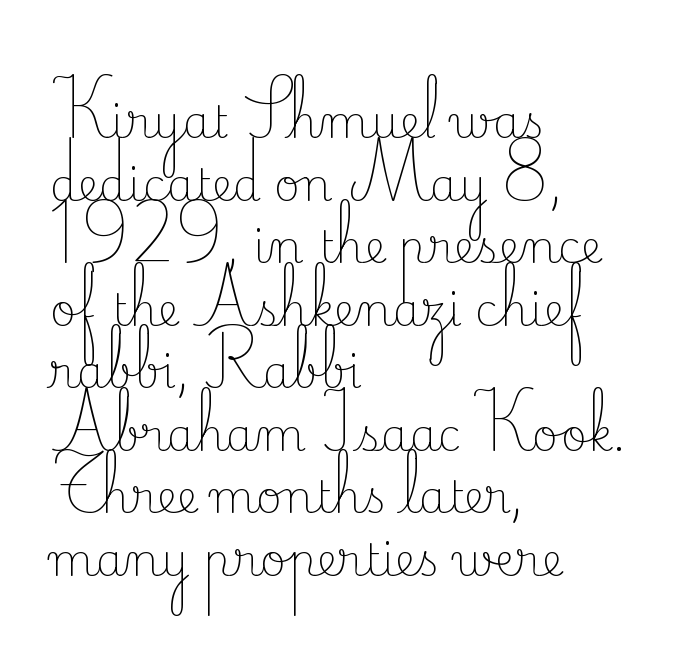
{"serif": "yes", "italic": "no", "bold": "no", "weight": "light", "width": "normal", "stroke_contrast": "low", "x_height": "small", "monospaced": "no", "underline": "no", "align": "left", "line_spacing": "normal", "line_spacing_ratio": 1.39, "letter_spacing": "normal", "letter_spacing_em": 0.0, "glyph_px": 45}
